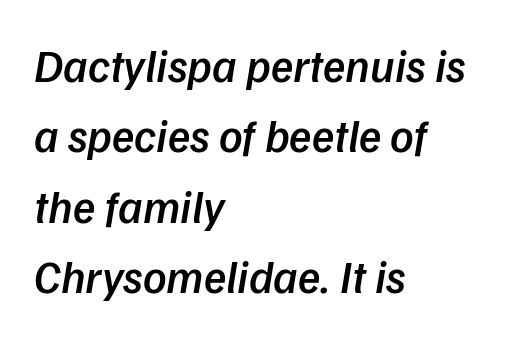
The image shows 46 px semibold type, italic (leaning right); set left-aligned, normal line spacing (1.53x), normal letter spacing, not underlined; low stroke contrast and a medium x-height.
